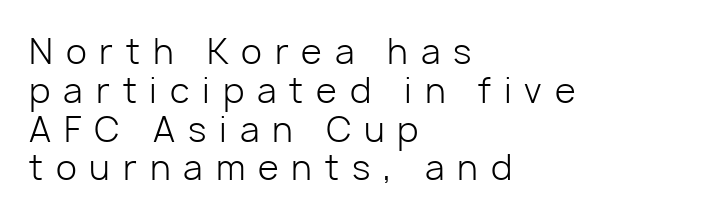
The image shows 34 px light sans-serif type, upright; set left-aligned, tight line spacing (1.14x), unusually wide letter spacing (+0.38 em), not underlined; low stroke contrast and a medium x-height.
